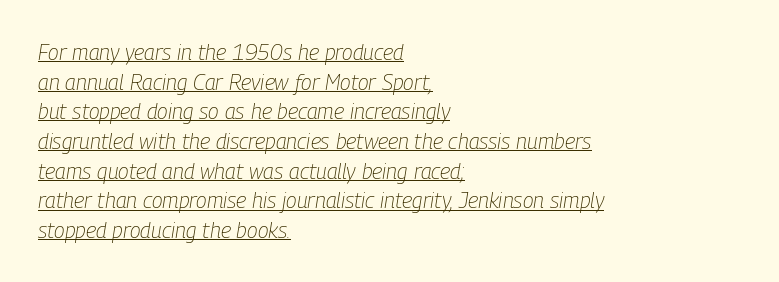
{"italic": "yes", "lean": "right", "slant_degrees": 9, "bold": "no", "underline": "yes", "align": "left", "line_spacing": "normal", "line_spacing_ratio": 1.35, "letter_spacing": "normal", "letter_spacing_em": 0.0, "glyph_px": 22}
